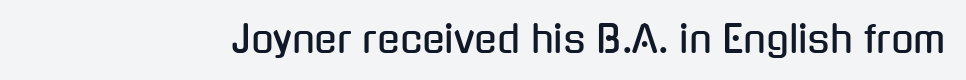
The image shows 37 px condensed sans-serif type, upright; set normal letter spacing, not underlined; low stroke contrast and a medium x-height.
